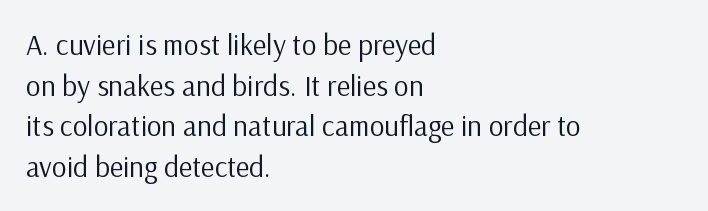
{"serif": "no", "italic": "no", "bold": "no", "weight": "regular", "width": "normal", "stroke_contrast": "low", "x_height": "medium", "monospaced": "no", "underline": "no", "align": "left", "line_spacing": "normal", "line_spacing_ratio": 1.4, "letter_spacing": "normal", "letter_spacing_em": 0.0, "glyph_px": 29}
